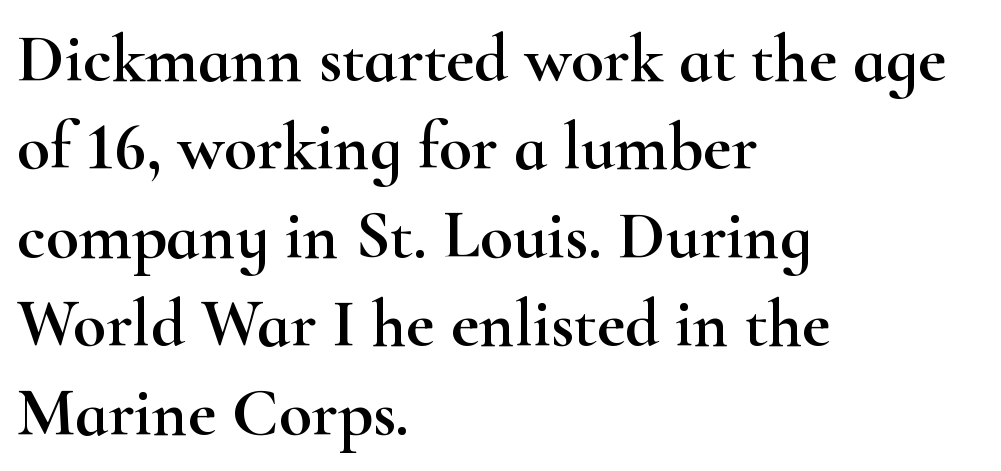
The image shows 68 px wide serif type, upright; set left-aligned, normal line spacing (1.3x), normal letter spacing, not underlined; high stroke contrast and a small x-height.
